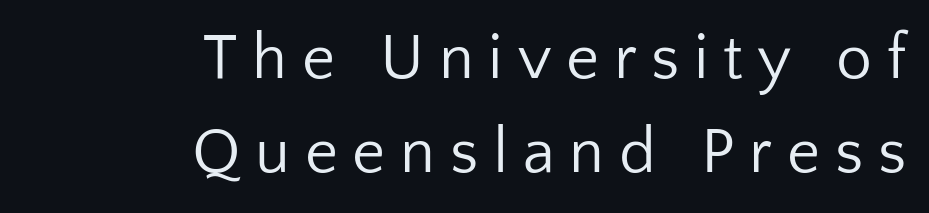
The image shows 64 px regular-weight sans-serif type, upright; set right-aligned, normal line spacing (1.47x), unusually wide letter spacing (+0.23 em), not underlined; low stroke contrast and a medium x-height.
